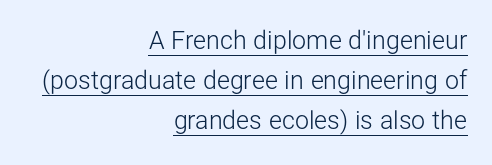
The image shows 25 px text type, upright; set right-aligned, normal line spacing (1.6x), normal letter spacing, underlined.
